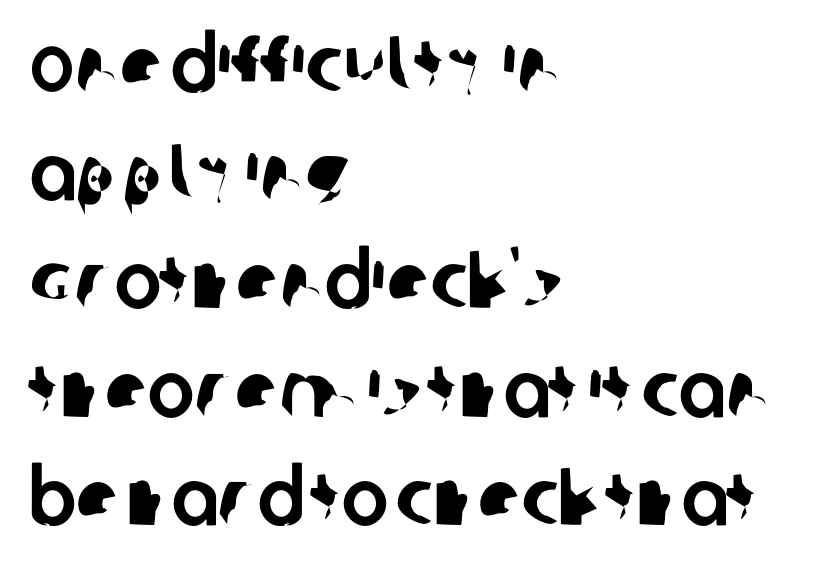
Q: Is the typeface a serif or a sans-serif typeface? A: Sans-serif.
Q: Is the text underlined? A: No.
Q: How is the paragraph aligned? A: Left-aligned.
Q: Is the spacing between letters normal or unusually wide? A: Normal.
Q: Is the spacing between lines tight, normal or loose? A: Normal.
Q: Width (condensed, normal, or wide)? A: Normal.
Q: Stroke contrast? A: Low.
Q: x-height? A: Large.
Q: Monospaced? A: No.
